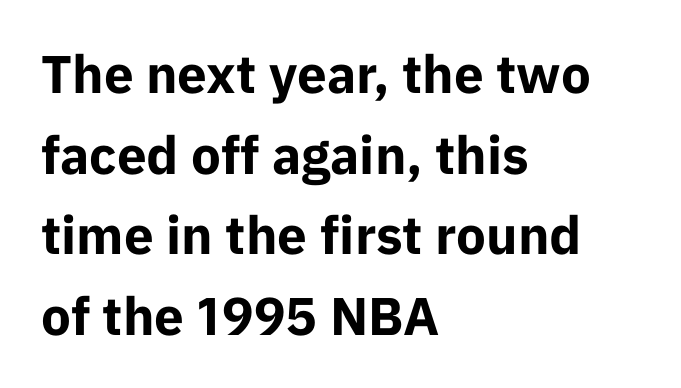
Q: Is the text bold? A: Yes.
Q: Is the text italic (slanted)? A: No, it is upright.
Q: Is the typeface a serif or a sans-serif typeface? A: Sans-serif.
Q: Is the text underlined? A: No.
Q: How is the paragraph aligned? A: Left-aligned.
Q: Is the spacing between letters normal or unusually wide? A: Normal.
Q: Is the spacing between lines tight, normal or loose? A: Normal.
Q: Width (condensed, normal, or wide)? A: Normal.
Q: Stroke contrast? A: Low.
Q: x-height? A: Medium.
Q: Monospaced? A: No.
